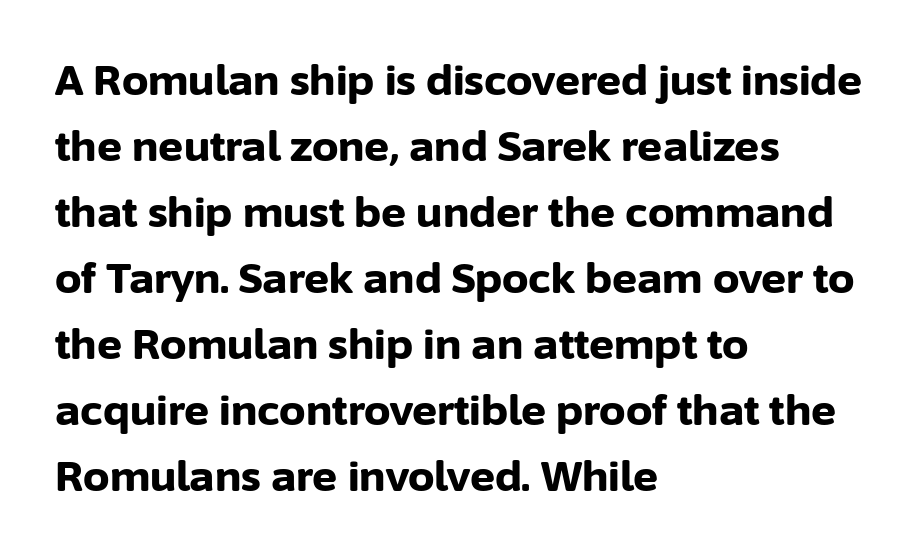
{"serif": "no", "italic": "no", "bold": "yes", "weight": "bold", "width": "normal", "stroke_contrast": "low", "x_height": "medium", "monospaced": "no", "underline": "no", "align": "left", "line_spacing": "normal", "line_spacing_ratio": 1.57, "letter_spacing": "normal", "letter_spacing_em": 0.0, "glyph_px": 42}
